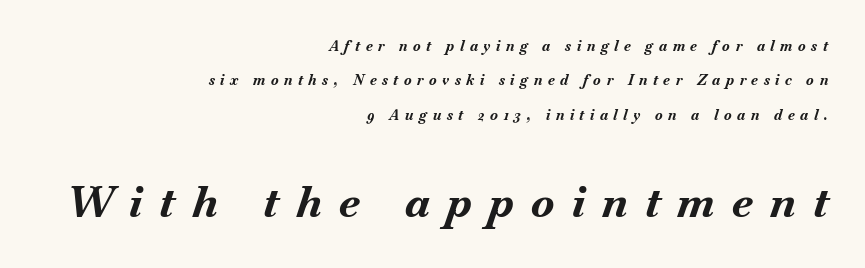
Q: Is the text bold? A: Yes.
Q: Is the text italic (slanted)? A: Yes, it leans right by about 18 degrees.
Q: Is the text underlined? A: No.
Q: How is the paragraph aligned? A: Right-aligned.
Q: Is the spacing between letters normal or unusually wide? A: Unusually wide.
Q: Is the spacing between lines tight, normal or loose? A: Loose.
Q: Which block of text is set in a larger size, the first (top) or the second (bottom)? A: The second (bottom) one.
Q: Width (condensed, normal, or wide)? A: Normal.
Q: Stroke contrast? A: Medium.
Q: x-height? A: Small.
Q: Monospaced? A: No.
